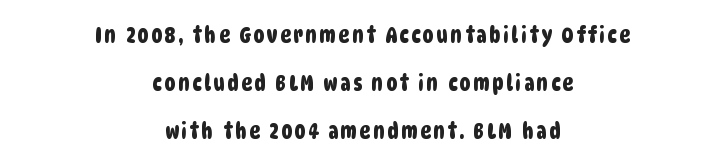
{"underline": "no", "align": "center", "line_spacing": "loose", "line_spacing_ratio": 2.18, "glyph_px": 22}
